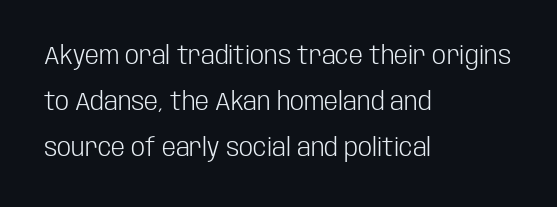
If you drew a line through each stem, it would be perfectly vertical. Spacing between characters is what you'd get straight out of the box. Anything drawn beneath the words? Only blank space. Typeset ragged right — the left edge is the straight one. The strokes are not fattened; the text isn't bold.
